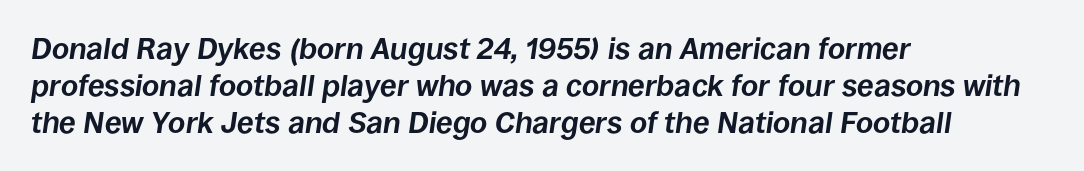
Q: Is the text bold? A: Yes.
Q: Is the text italic (slanted)? A: Yes, it leans right by about 8 degrees.
Q: Is the text underlined? A: No.
Q: How is the paragraph aligned? A: Left-aligned.
Q: Is the spacing between letters normal or unusually wide? A: Normal.
Q: Width (condensed, normal, or wide)? A: Normal.
Q: Stroke contrast? A: Low.
Q: x-height? A: Large.
Q: Monospaced? A: No.
